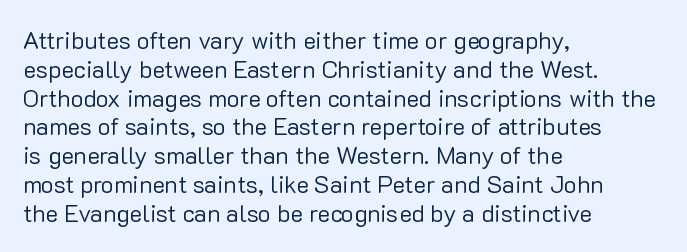
Q: Is the text bold? A: No.
Q: Is the text italic (slanted)? A: No, it is upright.
Q: Is the text underlined? A: No.
Q: How is the paragraph aligned? A: Left-aligned.
Q: Is the spacing between letters normal or unusually wide? A: Normal.
